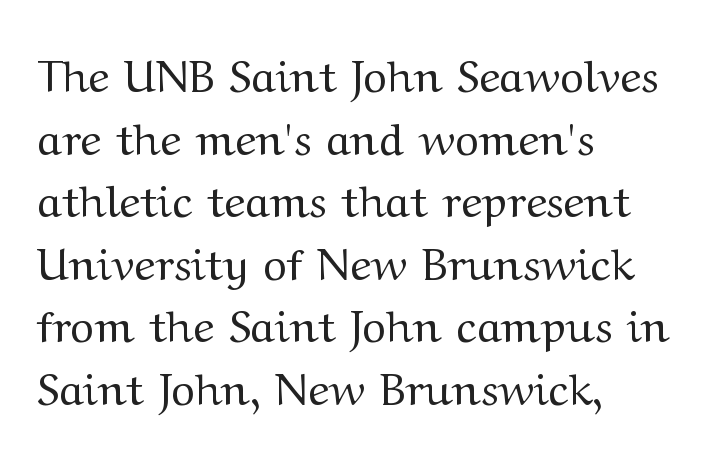
{"serif": "yes", "italic": "no", "bold": "no", "weight": "regular", "width": "wide", "stroke_contrast": "medium", "x_height": "medium", "monospaced": "no", "underline": "no", "align": "left", "line_spacing": "normal", "line_spacing_ratio": 1.39, "letter_spacing": "normal", "letter_spacing_em": 0.0, "glyph_px": 45}
